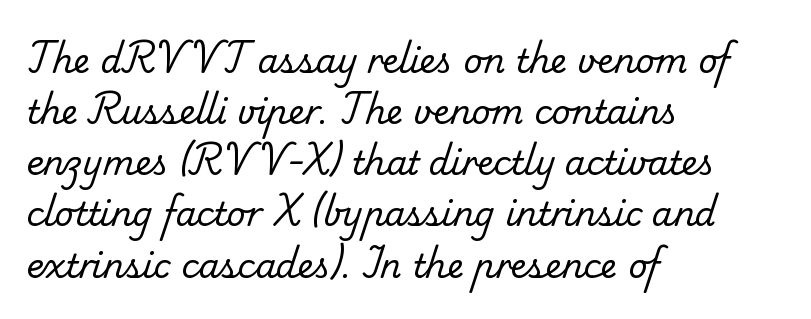
Q: Is the text bold? A: No.
Q: Is the typeface a serif or a sans-serif typeface? A: Serif.
Q: Is the text underlined? A: No.
Q: How is the paragraph aligned? A: Left-aligned.
Q: Is the spacing between letters normal or unusually wide? A: Normal.
Q: Is the spacing between lines tight, normal or loose? A: Normal.
Q: Width (condensed, normal, or wide)? A: Normal.
Q: Stroke contrast? A: Low.
Q: x-height? A: Small.
Q: Monospaced? A: No.
